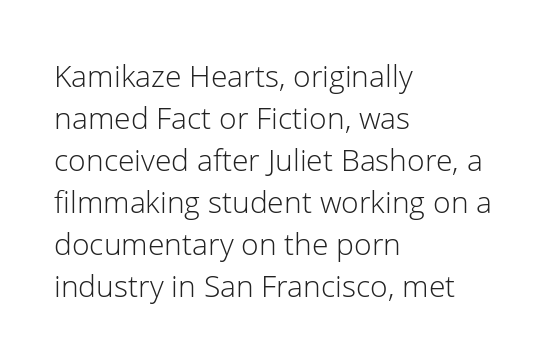
The rendering anchors every line to the left-hand side. The font sits on the lighter half of the weight spectrum, regular included. To sum up the face: it is a sans, with no serifs. Words appear dense and cohesive because spacing is normal. Designer's note — italics off, roman on. The rendering uses natural spacing where letterforms have individual widths.
